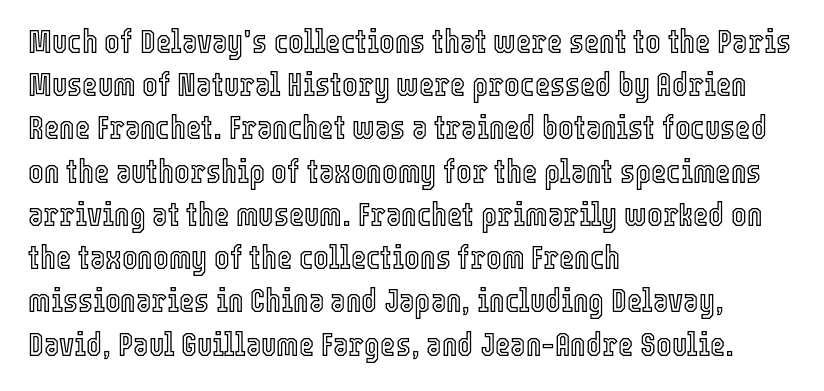
{"italic": "no", "width": "condensed", "x_height": "medium", "monospaced": "no", "underline": "no", "align": "left", "line_spacing": "normal", "line_spacing_ratio": 1.31, "letter_spacing": "normal", "letter_spacing_em": 0.0, "glyph_px": 33}
